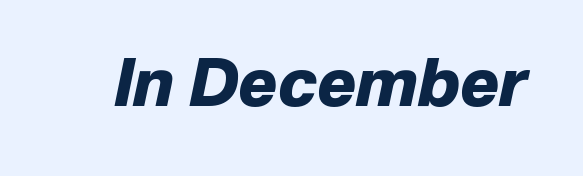
This is oblique type, the kind used for emphasis or titles. The type is set solid horizontally, with unmodified tracking. Is this a fixed-width face? No — the glyphs have proportional, varying widths. Underlining? Definitely not there. Look at the stroke-to-counter ratio: heavy, a bold.
